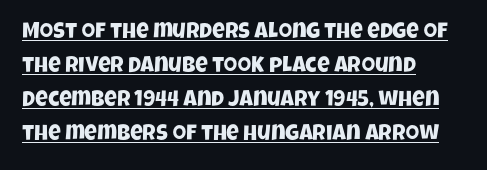
Is there much room between lines? A standard amount, neither cramped nor airy. Has an underline been added? It has. Teacher's note: observe the even left margin — that is flush-left alignment. The letters sit at their default tracking, neither squeezed nor spread.
